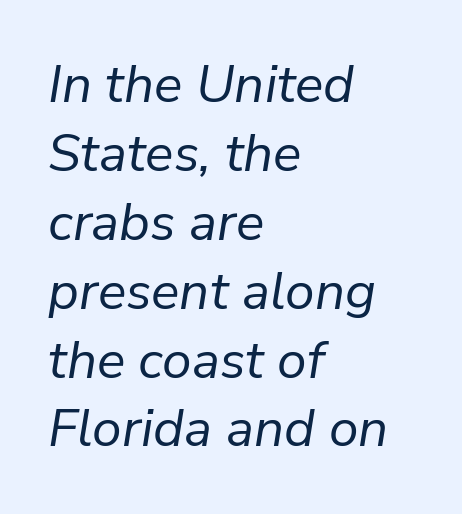
The image shows 53 px regular-weight type, italic (leaning right); set left-aligned, normal line spacing (1.3x), normal letter spacing, not underlined; low stroke contrast and a medium x-height.
